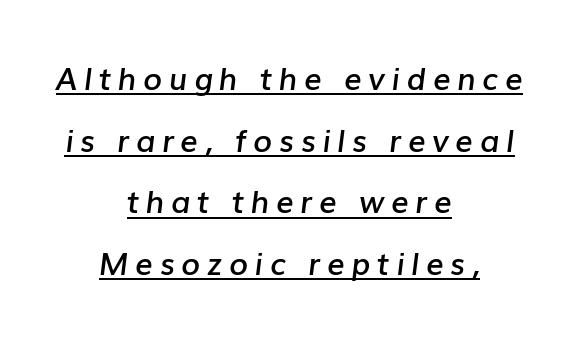
The image shows 31 px semibold type, italic (leaning right); set centered, loose line spacing (1.99x), unusually wide letter spacing (+0.21 em), underlined; low stroke contrast and a medium x-height.
